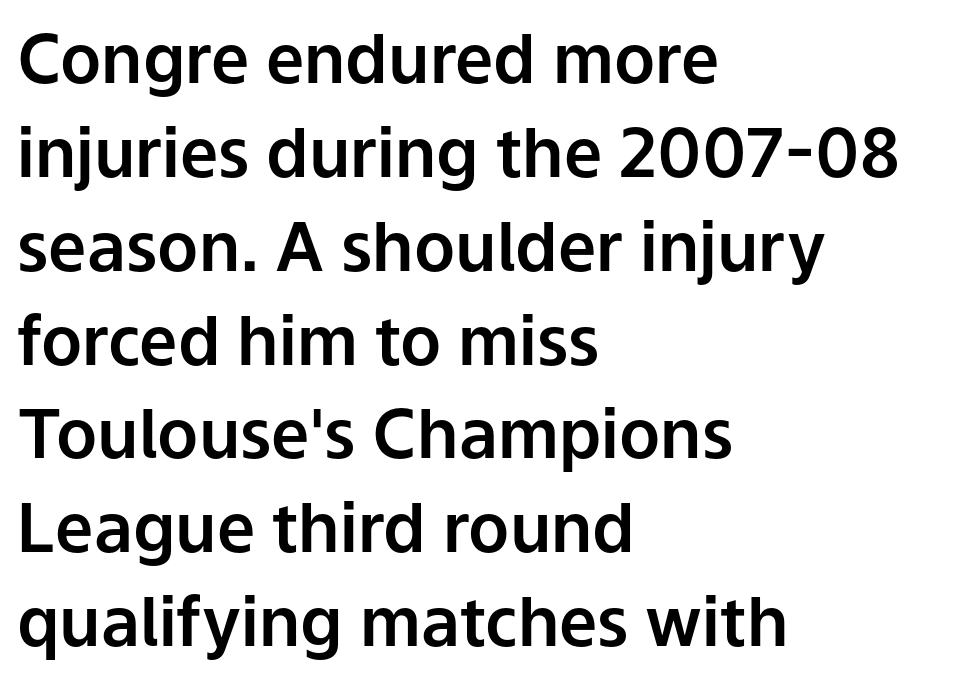
The image shows 68 px sans-serif type, upright; set left-aligned, normal line spacing (1.38x), normal letter spacing, not underlined; low stroke contrast and a medium x-height.
